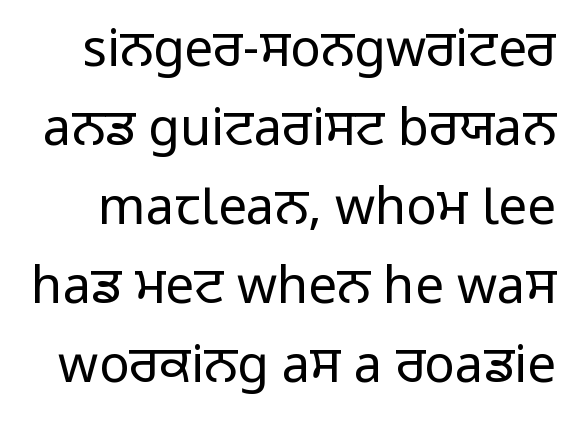
The image shows 51 px regular-weight sans-serif type, upright; set normal line spacing (1.55x), normal letter spacing, not underlined; low stroke contrast and a medium x-height.
